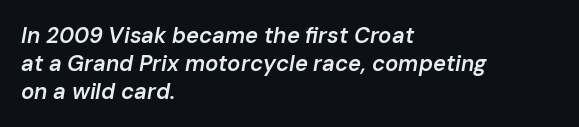
Q: Is the text bold? A: Semi-bold.
Q: Is the text italic (slanted)? A: Yes, it leans right by about 10 degrees.
Q: Is the text underlined? A: No.
Q: How is the paragraph aligned? A: Left-aligned.
Q: Is the spacing between letters normal or unusually wide? A: Normal.
Q: Is the spacing between lines tight, normal or loose? A: Normal.
